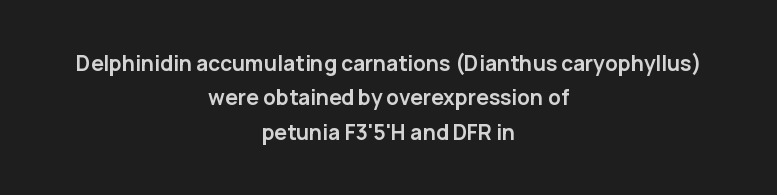
Q: Is the text bold? A: Yes.
Q: Is the text italic (slanted)? A: No, it is upright.
Q: Is the text underlined? A: No.
Q: How is the paragraph aligned? A: Centered.
Q: Is the spacing between letters normal or unusually wide? A: Normal.
Q: Is the spacing between lines tight, normal or loose? A: Normal.
